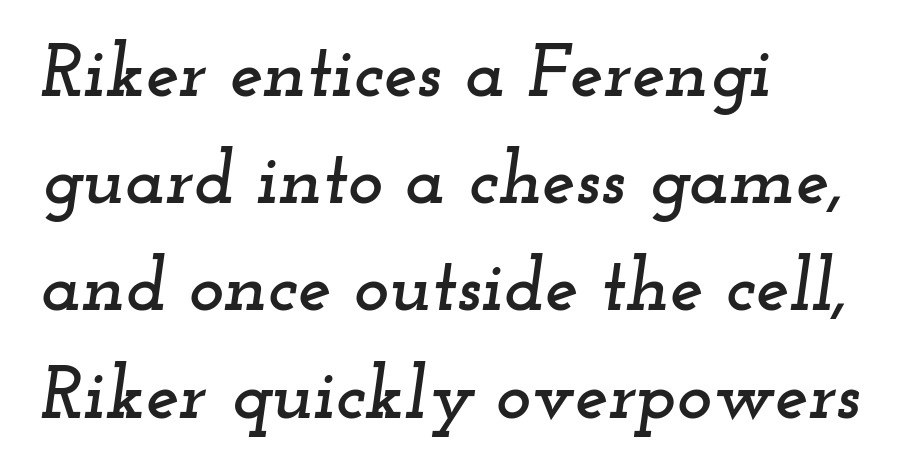
Q: Is the text italic (slanted)? A: Yes, it leans right by about 12 degrees.
Q: Is the typeface a serif or a sans-serif typeface? A: Serif.
Q: Is the text underlined? A: No.
Q: How is the paragraph aligned? A: Left-aligned.
Q: Is the spacing between letters normal or unusually wide? A: Normal.
Q: Is the spacing between lines tight, normal or loose? A: Normal.
Q: Width (condensed, normal, or wide)? A: Wide.
Q: Stroke contrast? A: Low.
Q: x-height? A: Small.
Q: Monospaced? A: No.
